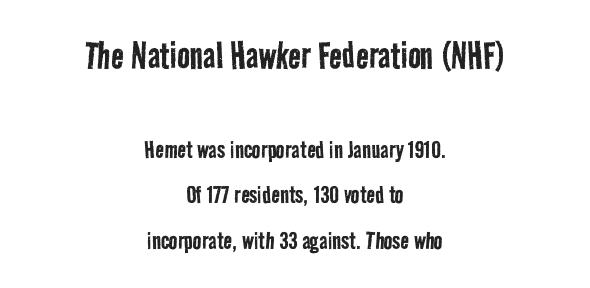
The image shows 43 px regular-weight, condensed sans-serif type; set centered, normal line spacing (1.57x), normal letter spacing, not underlined; the first (top) block is 1.48x larger; low stroke contrast and a medium x-height.
